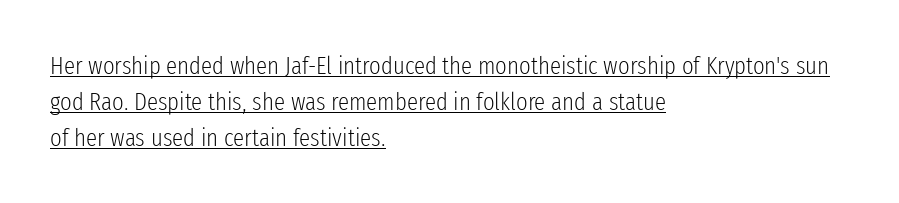
The image shows 25 px text type, upright; set left-aligned, normal line spacing (1.44x), normal letter spacing, underlined.
